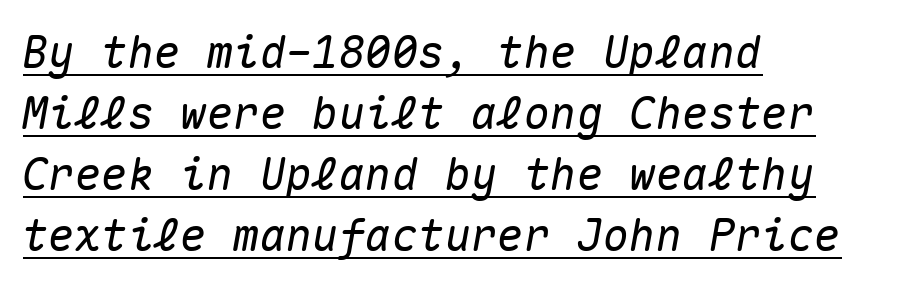
The image shows 44 px text type, italic (leaning right), monospaced; set left-aligned, normal line spacing (1.39x), normal letter spacing, underlined; medium stroke contrast and a medium x-height.
